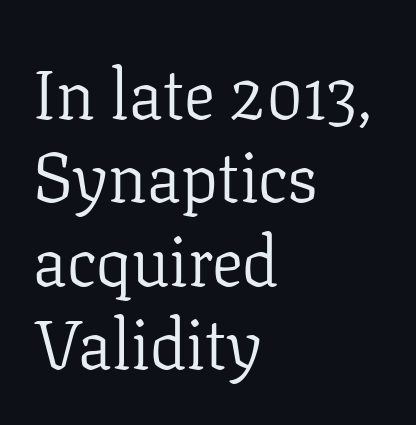
{"serif": "yes", "italic": "no", "bold": "no", "weight": "light", "width": "normal", "stroke_contrast": "low", "x_height": "medium", "monospaced": "no", "underline": "no", "align": "left", "line_spacing_ratio": 1.21, "letter_spacing": "normal", "letter_spacing_em": 0.0, "glyph_px": 69}
